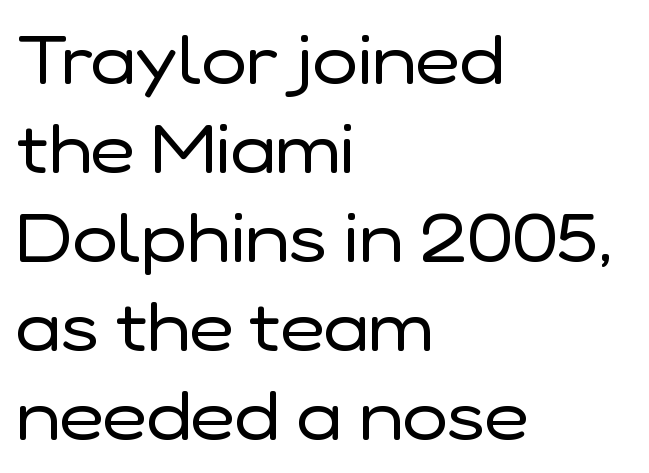
Q: Is the text bold? A: No.
Q: Is the text italic (slanted)? A: No, it is upright.
Q: Is the typeface a serif or a sans-serif typeface? A: Sans-serif.
Q: Is the text underlined? A: No.
Q: How is the paragraph aligned? A: Left-aligned.
Q: Is the spacing between letters normal or unusually wide? A: Normal.
Q: Is the spacing between lines tight, normal or loose? A: Normal.
Q: Width (condensed, normal, or wide)? A: Normal.
Q: Stroke contrast? A: Low.
Q: x-height? A: Medium.
Q: Monospaced? A: No.
